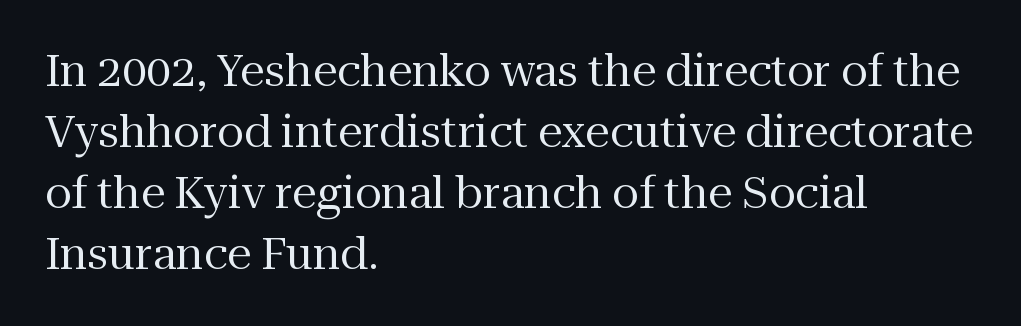
The image shows 44 px regular-weight serif type, upright; set left-aligned, normal line spacing (1.39x), normal letter spacing, not underlined; medium stroke contrast and a medium x-height.
